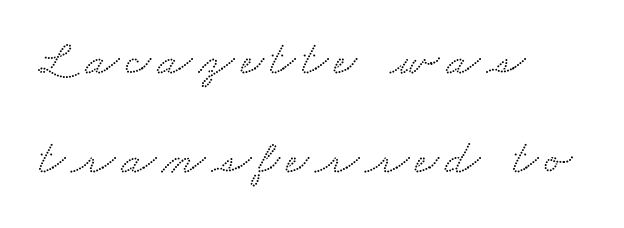
{"serif": "yes", "width": "wide", "stroke_contrast": "low", "x_height": "small", "monospaced": "no", "underline": "no", "align": "left", "line_spacing": "loose", "line_spacing_ratio": 1.98, "glyph_px": 50}
